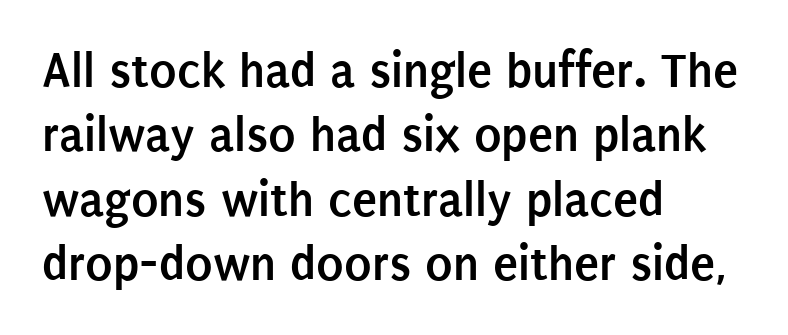
Q: Is the text bold? A: Yes.
Q: Is the text italic (slanted)? A: No, it is upright.
Q: Is the typeface a serif or a sans-serif typeface? A: Sans-serif.
Q: Is the text underlined? A: No.
Q: How is the paragraph aligned? A: Left-aligned.
Q: Is the spacing between letters normal or unusually wide? A: Normal.
Q: Is the spacing between lines tight, normal or loose? A: Normal.
Q: Width (condensed, normal, or wide)? A: Condensed.
Q: Stroke contrast? A: Low.
Q: x-height? A: Large.
Q: Monospaced? A: No.
